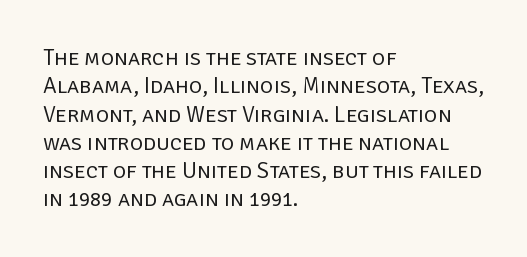
The image shows 23 px text type, upright; set left-aligned, line spacing 1.23x, normal letter spacing, not underlined.
